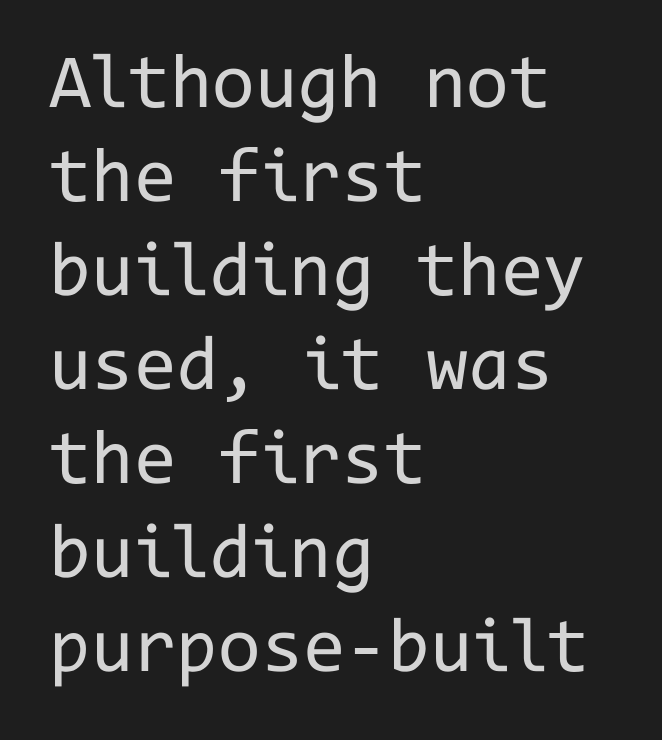
{"serif": "no", "italic": "no", "bold": "no", "weight": "regular", "width": "normal", "stroke_contrast": "low", "x_height": "medium", "monospaced": "yes", "underline": "no", "align": "left", "line_spacing_ratio": 1.22, "letter_spacing": "normal", "letter_spacing_em": 0.0, "glyph_px": 77}
